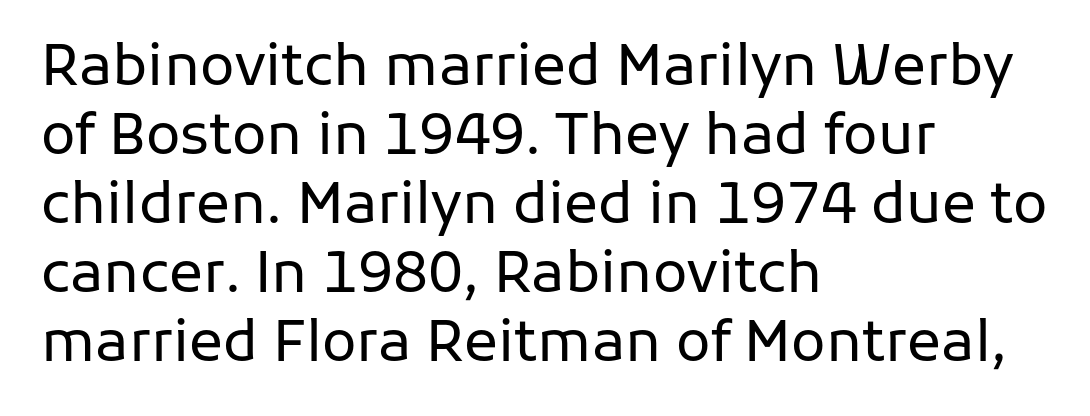
The image shows 57 px regular-weight sans-serif type, upright; set left-aligned, line spacing 1.21x, normal letter spacing, not underlined; low stroke contrast and a medium x-height.
